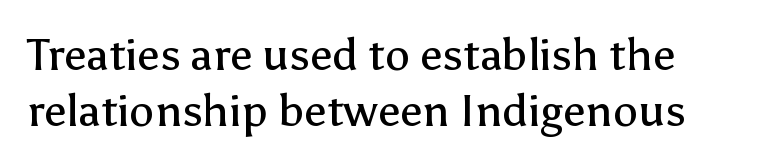
{"serif": "no", "italic": "no", "bold": "no", "weight": "regular", "width": "normal", "stroke_contrast": "low", "x_height": "medium", "monospaced": "no", "underline": "no", "align": "left", "line_spacing_ratio": 1.24, "letter_spacing": "normal", "letter_spacing_em": 0.0, "glyph_px": 45}
